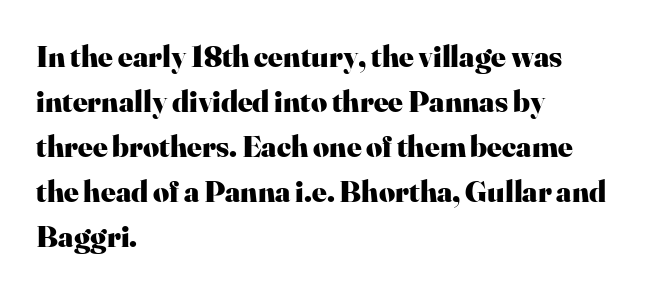
Caption: standard tracking, unaltered. Emphasis by weight is at full strength: bold. If you drew a line through each stem, it would be perfectly vertical. Unmarked baselines from the first word to the last. Reading down the block, your eye returns to a fixed left position each line. Proportional: the letters do not fall into vertical columns.
